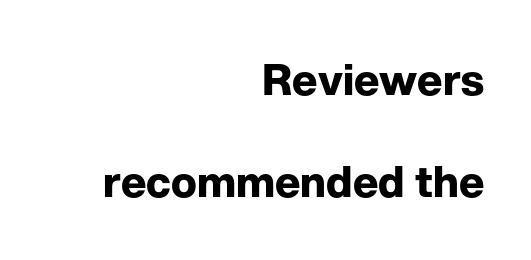
Do the characters align in a grid? No, the font is proportional. One-word summary of the alignment: right. How would I describe the line gaps? Wide and relaxed. The specimen omits any rule beneath the text block's lines. Is the letter spacing exaggerated? No — it looks like the ordinary default.
